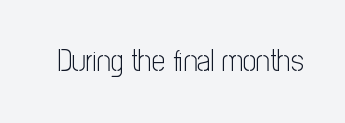
{"serif": "no", "italic": "no", "bold": "no", "weight": "light", "width": "condensed", "stroke_contrast": "low", "x_height": "medium", "monospaced": "no", "underline": "no", "letter_spacing": "normal", "letter_spacing_em": 0.0, "glyph_px": 30}
